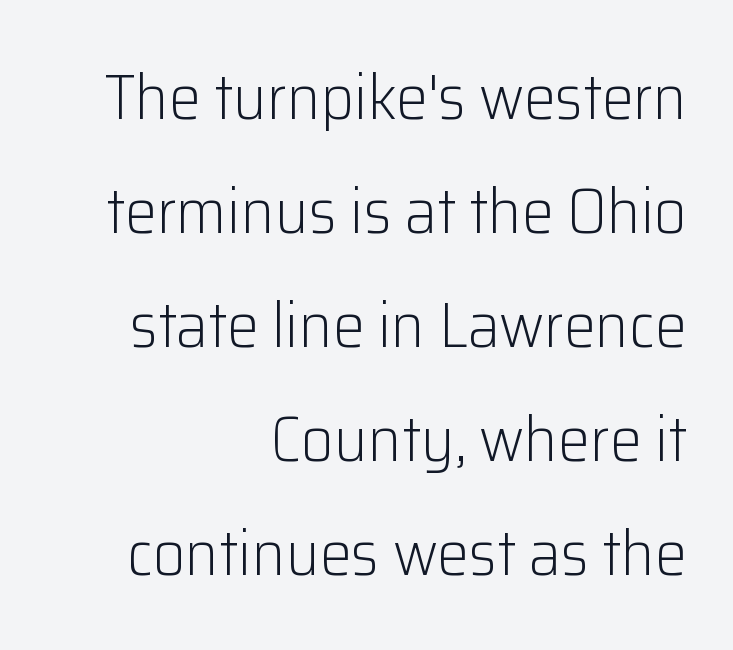
{"serif": "no", "italic": "no", "bold": "no", "weight": "light", "width": "normal", "stroke_contrast": "low", "x_height": "medium", "monospaced": "no", "underline": "no", "align": "right", "line_spacing_ratio": 1.78, "letter_spacing": "normal", "letter_spacing_em": 0.0, "glyph_px": 64}
